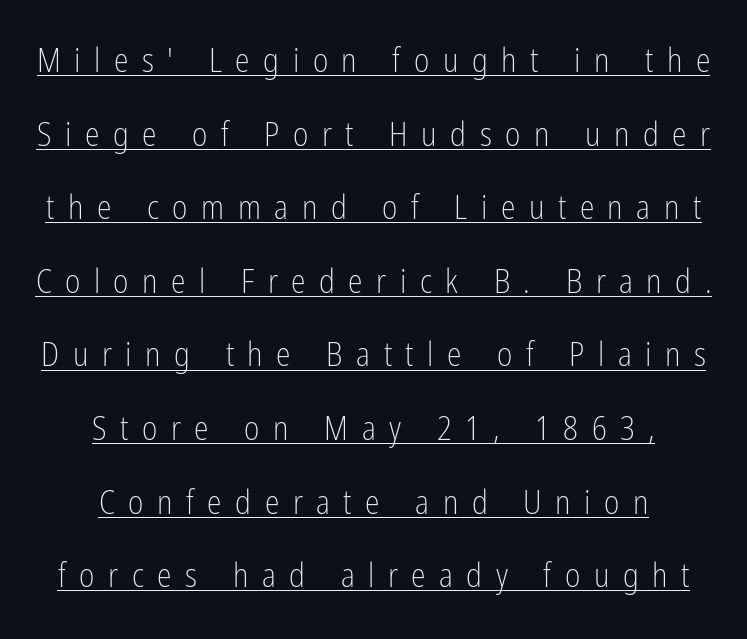
Q: Is the text bold? A: No.
Q: Is the text italic (slanted)? A: No, it is upright.
Q: Is the typeface a serif or a sans-serif typeface? A: Sans-serif.
Q: Is the text underlined? A: Yes.
Q: How is the paragraph aligned? A: Centered.
Q: Is the spacing between letters normal or unusually wide? A: Unusually wide.
Q: Is the spacing between lines tight, normal or loose? A: Loose.
Q: Width (condensed, normal, or wide)? A: Condensed.
Q: Stroke contrast? A: Low.
Q: x-height? A: Medium.
Q: Monospaced? A: No.
